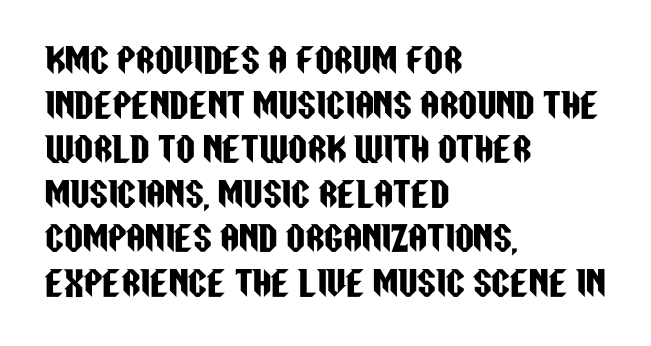
The lines in this sample share a left origin and differ only in where they stop. Lines of text with bare space underneath. The rendering uses natural spacing where letterforms have individual widths. The passage shown stacks its lines at a standard gap. Quick note: not italic, upright.
